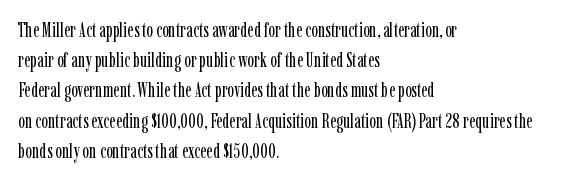
{"italic": "no", "bold": "no", "underline": "no", "align": "left", "line_spacing": "normal", "line_spacing_ratio": 1.51, "letter_spacing": "normal", "letter_spacing_em": 0.0, "glyph_px": 20}
